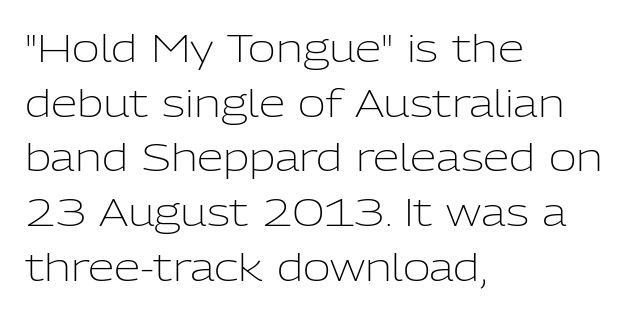
This sample has the flowing, uneven cadence of proportional lettering. Whoever set this chose a conventional vertical rhythm. Typeset ragged right — the left edge is the straight one. The typography opts for an upright posture over an oblique one. Spacing between characters is what you'd get straight out of the box.
